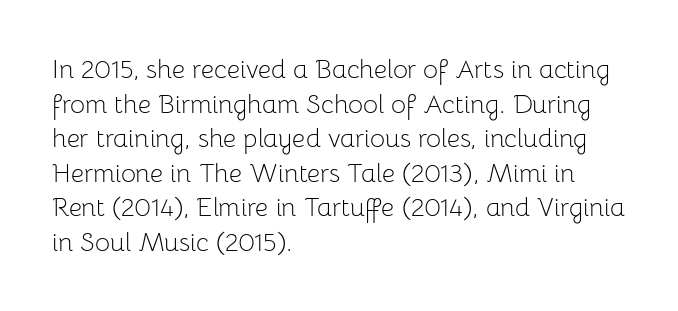
{"italic": "no", "bold": "no", "underline": "no", "align": "left", "line_spacing": "normal", "line_spacing_ratio": 1.33, "letter_spacing": "normal", "letter_spacing_em": 0.0, "glyph_px": 26}
